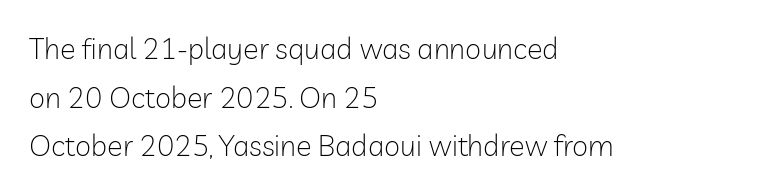
{"serif": "no", "italic": "no", "bold": "no", "weight": "light", "width": "normal", "stroke_contrast": "low", "x_height": "medium", "monospaced": "no", "underline": "no", "align": "left", "line_spacing": "normal", "line_spacing_ratio": 1.68, "letter_spacing": "normal", "letter_spacing_em": 0.0, "glyph_px": 29}
